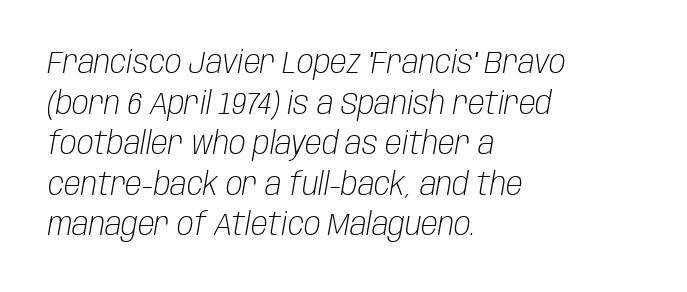
There's an unmistakable incline to the writing here. These lines are rendered in a variable-pitch font. Is the letter spacing exaggerated? No — it looks like the ordinary default. The vertical gap from one line to the next is medium. No word sits above an underline.
